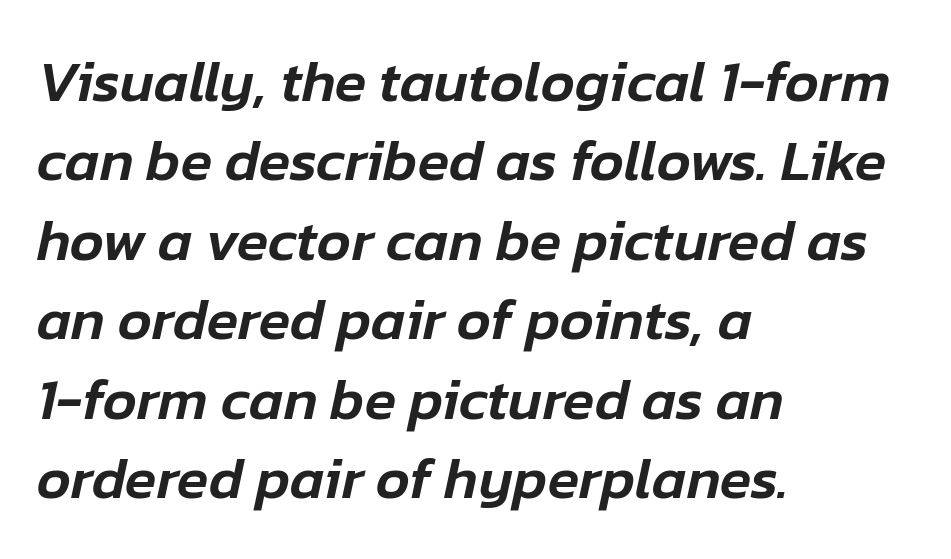
The image shows 58 px text type, italic (leaning right); set left-aligned, normal line spacing (1.37x), normal letter spacing, not underlined; low stroke contrast and a medium x-height.
